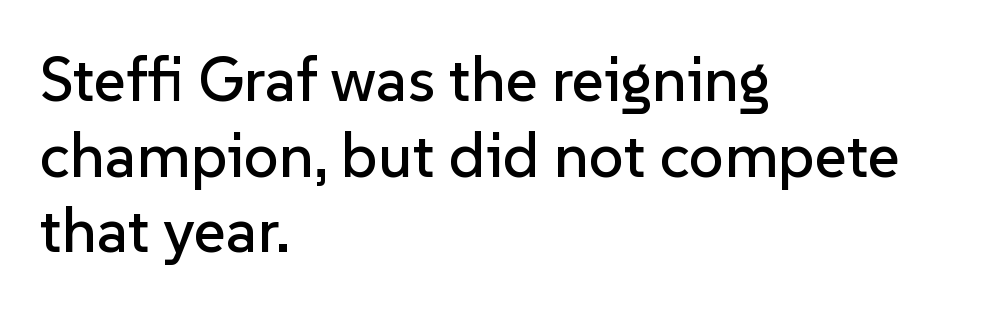
Q: Is the text italic (slanted)? A: No, it is upright.
Q: Is the typeface a serif or a sans-serif typeface? A: Sans-serif.
Q: Is the text underlined? A: No.
Q: How is the paragraph aligned? A: Left-aligned.
Q: Is the spacing between letters normal or unusually wide? A: Normal.
Q: Width (condensed, normal, or wide)? A: Normal.
Q: Stroke contrast? A: Low.
Q: x-height? A: Medium.
Q: Monospaced? A: No.
